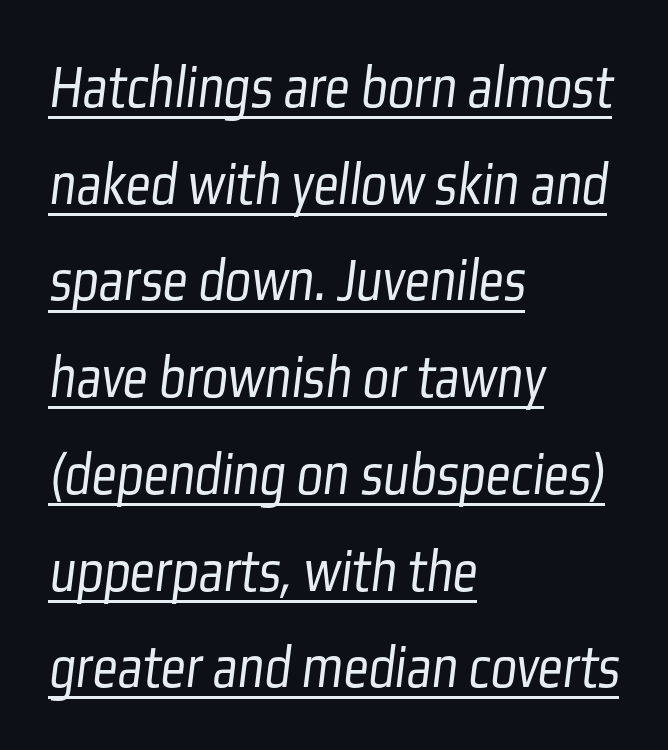
{"serif": "no", "bold": "no", "weight": "light", "width": "condensed", "stroke_contrast": "low", "x_height": "medium", "monospaced": "no", "underline": "yes", "align": "left", "line_spacing": "normal", "line_spacing_ratio": 1.56, "letter_spacing": "normal", "letter_spacing_em": 0.0, "glyph_px": 62}
